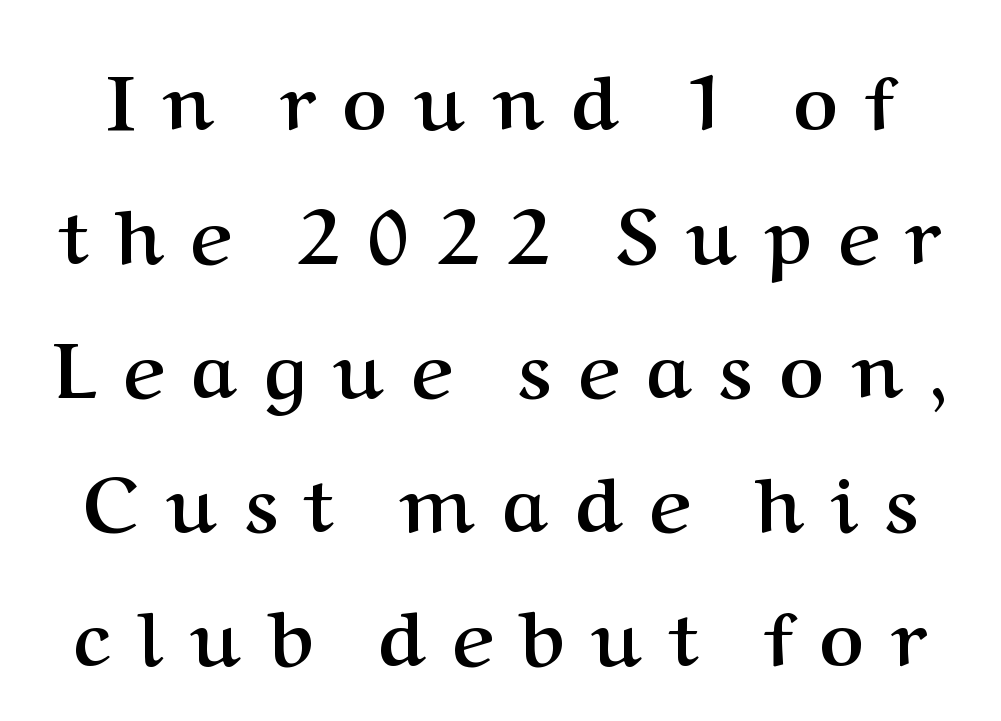
Q: Is the text bold? A: Yes.
Q: Is the text italic (slanted)? A: No, it is upright.
Q: Is the typeface a serif or a sans-serif typeface? A: Serif.
Q: Is the text underlined? A: No.
Q: Is the spacing between letters normal or unusually wide? A: Unusually wide.
Q: Width (condensed, normal, or wide)? A: Normal.
Q: Stroke contrast? A: Medium.
Q: x-height? A: Medium.
Q: Monospaced? A: No.
